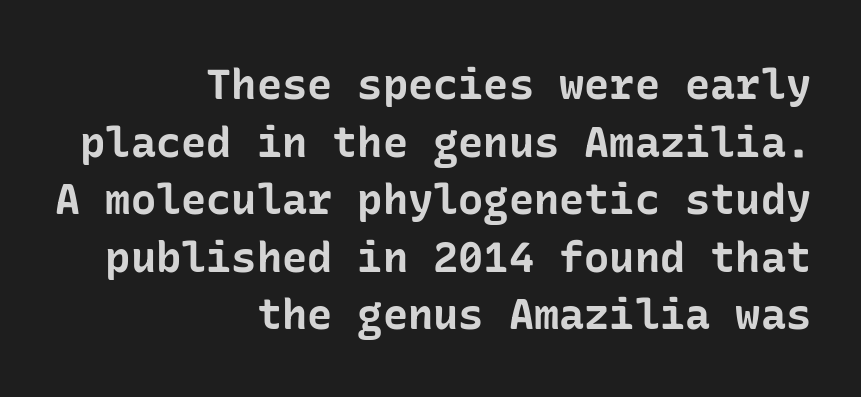
{"serif": "no", "italic": "no", "bold": "yes", "weight": "bold", "width": "normal", "stroke_contrast": "low", "x_height": "medium", "underline": "no", "align": "right", "line_spacing": "normal", "line_spacing_ratio": 1.37, "letter_spacing": "normal", "letter_spacing_em": 0.0, "glyph_px": 42}
